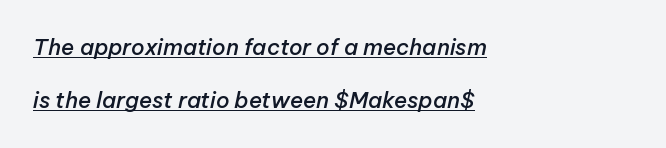
Q: Is the text bold? A: Semi-bold.
Q: Is the text italic (slanted)? A: Yes, it leans right by about 12 degrees.
Q: Is the text underlined? A: Yes.
Q: How is the paragraph aligned? A: Left-aligned.
Q: Is the spacing between letters normal or unusually wide? A: Normal.
Q: Is the spacing between lines tight, normal or loose? A: Loose.
